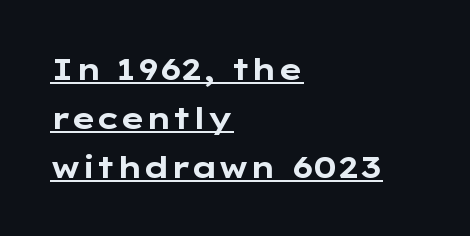
The image shows 30 px bold, wide sans-serif type, upright; set left-aligned, normal line spacing (1.63x), normal letter spacing, underlined; low stroke contrast and a medium x-height.
